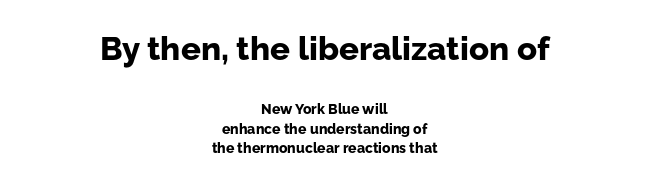
The image shows 33 px bold sans-serif type, upright; set centered, normal line spacing (1.39x), normal letter spacing, not underlined; the first (top) block is 2.36x larger; low stroke contrast and a medium x-height.
